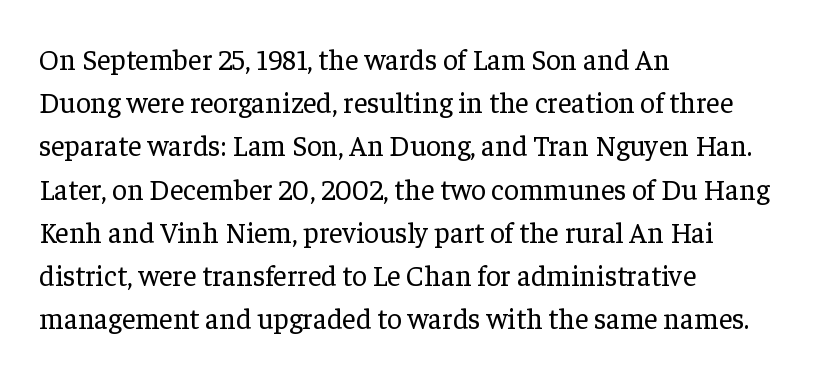
The image shows 29 px regular-weight serif type, upright; set left-aligned, normal line spacing (1.49x), normal letter spacing, not underlined; low stroke contrast and a medium x-height.
